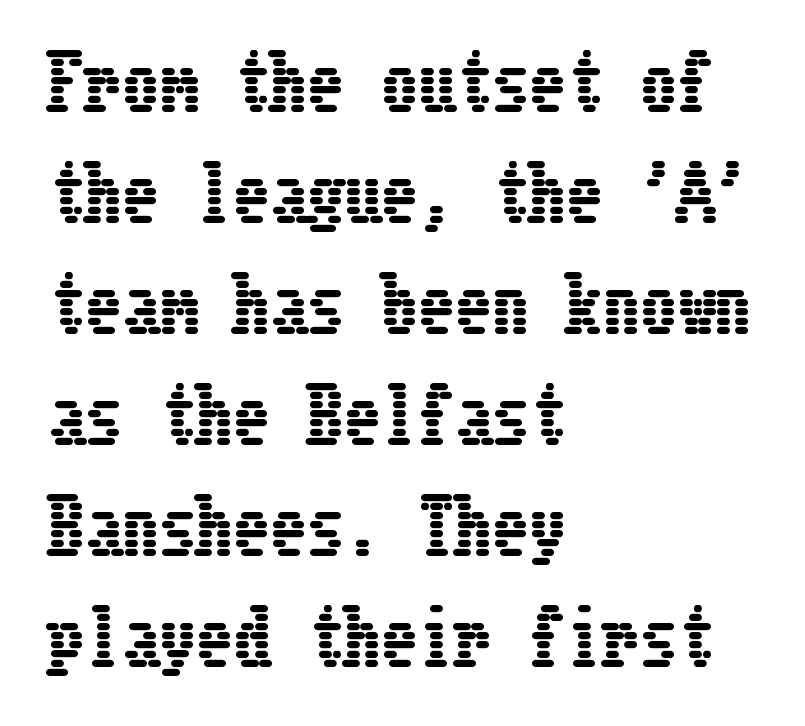
Q: Is the text italic (slanted)? A: No, it is upright.
Q: Is the text underlined? A: No.
Q: How is the paragraph aligned? A: Left-aligned.
Q: Is the spacing between letters normal or unusually wide? A: Normal.
Q: Is the spacing between lines tight, normal or loose? A: Normal.
Q: Width (condensed, normal, or wide)? A: Condensed.
Q: Stroke contrast? A: Low.
Q: x-height? A: Medium.
